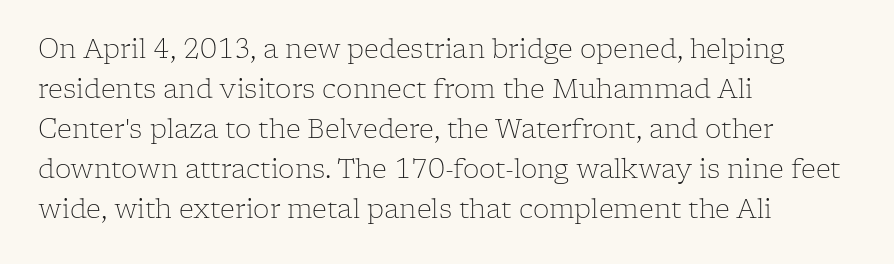
The image shows 26 px text type, upright; set left-aligned, normal line spacing (1.54x), normal letter spacing, not underlined.
